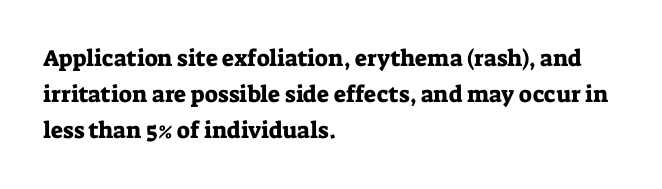
Q: Is the text italic (slanted)? A: No, it is upright.
Q: Is the text underlined? A: No.
Q: How is the paragraph aligned? A: Left-aligned.
Q: Is the spacing between letters normal or unusually wide? A: Normal.
Q: Is the spacing between lines tight, normal or loose? A: Normal.
